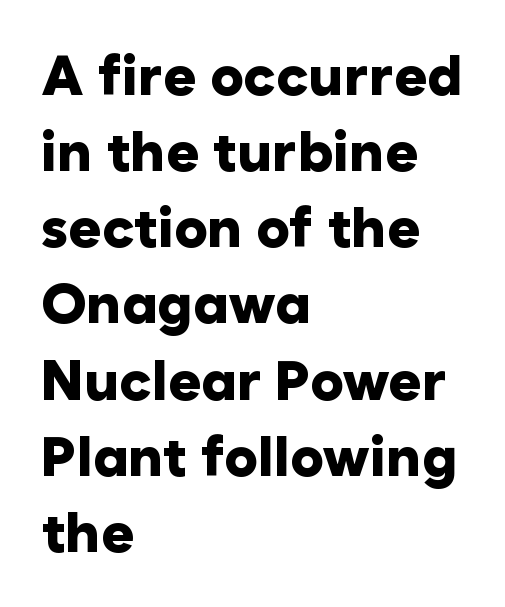
Rows of type keep a routine distance in the vertical direction. Is there any slant? The stems are plumb. Descender tails drop into unmarked territory. The tracking reads as untouched default to a designer's eye. Horizontal alignment here is leftward, the default for most running prose. Font category for this specimen: sans-serif.
